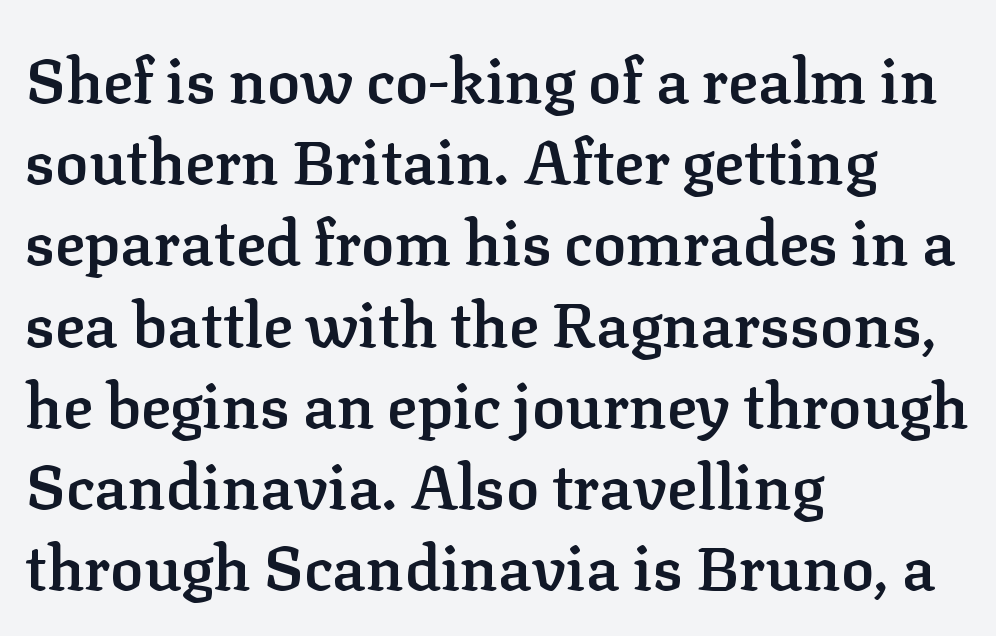
{"serif": "yes", "italic": "no", "bold": "semi", "weight": "semibold", "width": "normal", "stroke_contrast": "low", "x_height": "medium", "monospaced": "no", "underline": "no", "align": "left", "line_spacing": "normal", "line_spacing_ratio": 1.31, "letter_spacing": "normal", "letter_spacing_em": 0.0, "glyph_px": 62}
